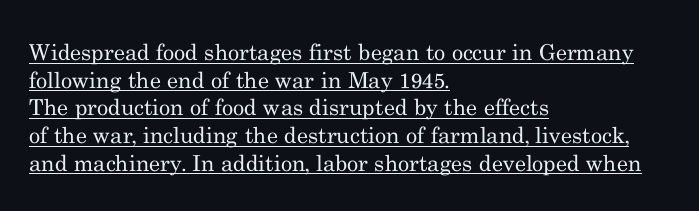
Notice how the passage keeps a crisp vertical edge on the left only. Rendered with straight, roman letterforms. Students, observe the line beneath the letters — that is underlining. In terms of leading, this rendering sits right in the middle. Stroke mass is kept to a normal reading level or below.
